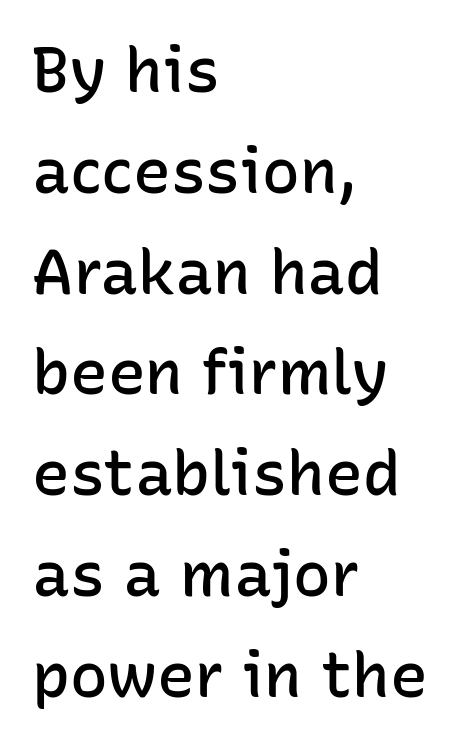
{"serif": "no", "italic": "no", "bold": "semi", "weight": "semibold", "width": "normal", "stroke_contrast": "low", "x_height": "medium", "monospaced": "no", "underline": "no", "align": "left", "line_spacing": "normal", "line_spacing_ratio": 1.6, "letter_spacing": "normal", "letter_spacing_em": 0.0, "glyph_px": 63}
